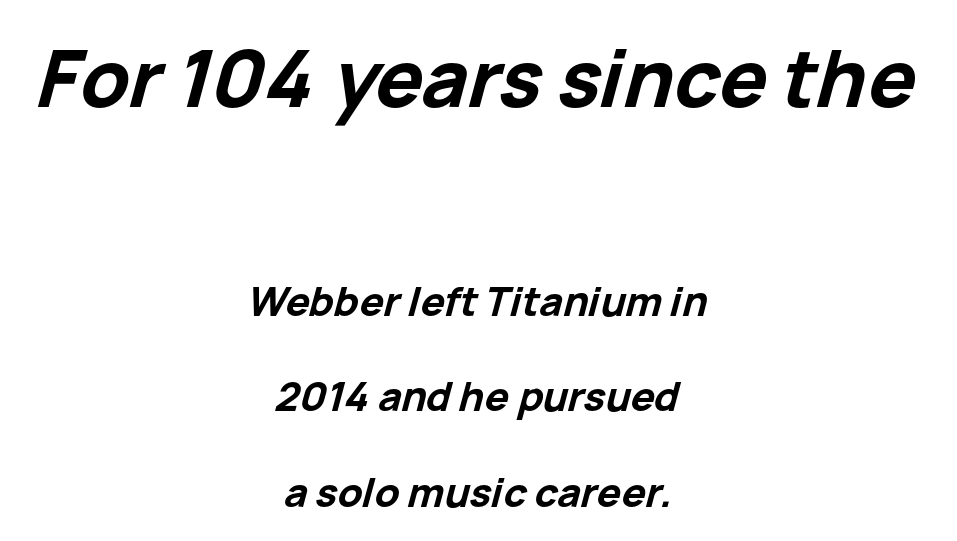
The image shows 79 px bold type, italic (leaning right); set centered, loose line spacing (2.38x), normal letter spacing, not underlined; the first (top) block is 1.98x larger; low stroke contrast and a medium x-height.
